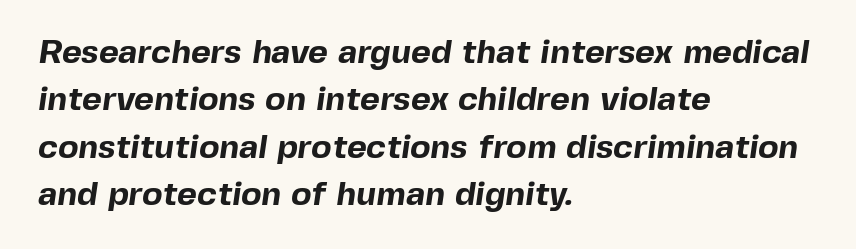
The image shows 34 px bold sans-serif type; set left-aligned, normal line spacing (1.39x), normal letter spacing, not underlined; a medium x-height.
